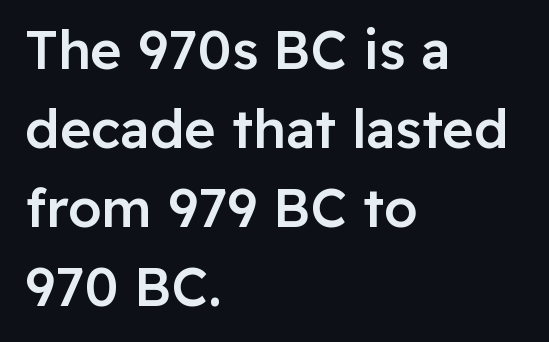
Q: Is the text bold? A: Semi-bold.
Q: Is the text italic (slanted)? A: No, it is upright.
Q: Is the typeface a serif or a sans-serif typeface? A: Sans-serif.
Q: Is the text underlined? A: No.
Q: How is the paragraph aligned? A: Left-aligned.
Q: Is the spacing between letters normal or unusually wide? A: Normal.
Q: Is the spacing between lines tight, normal or loose? A: Normal.
Q: Width (condensed, normal, or wide)? A: Normal.
Q: Stroke contrast? A: Low.
Q: x-height? A: Medium.
Q: Monospaced? A: No.
